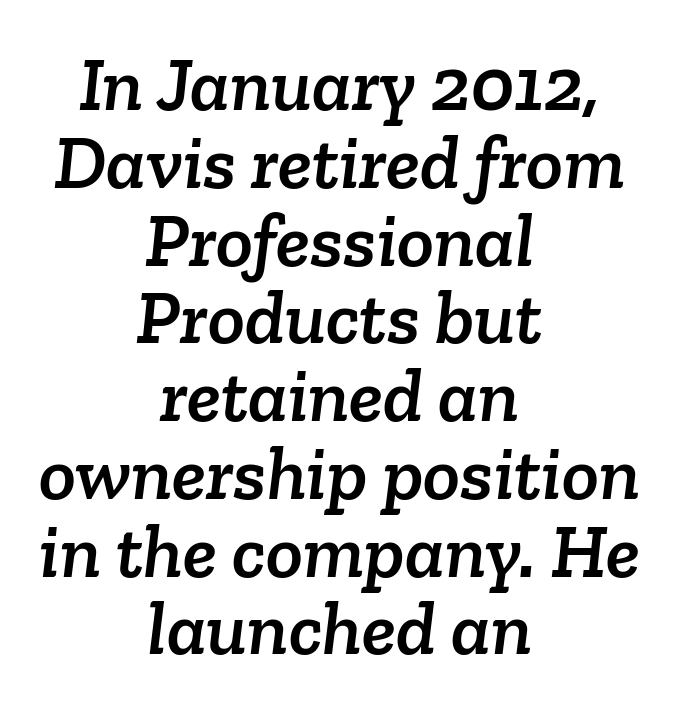
The image shows 77 px serif type; set centered, tight line spacing (1.01x), normal letter spacing, not underlined; low stroke contrast and a medium x-height.
